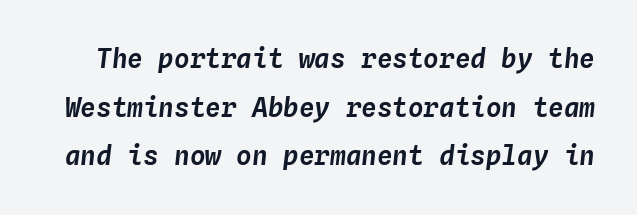
{"italic": "yes", "lean": "right", "slant_degrees": 4, "underline": "no", "line_spacing_ratio": 1.87, "letter_spacing": "normal", "letter_spacing_em": 0.0, "glyph_px": 26}
